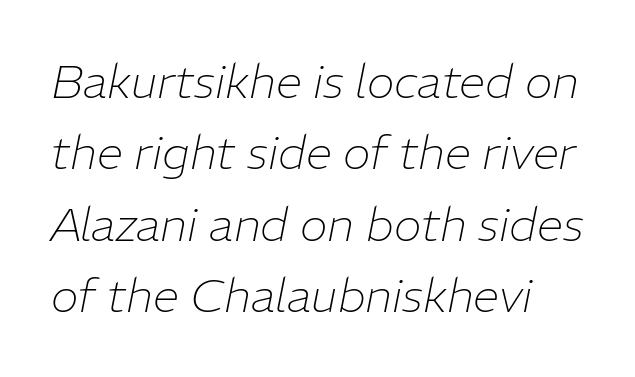
Q: Is the text bold? A: No.
Q: Is the text italic (slanted)? A: Yes, it leans right by about 11 degrees.
Q: Is the text underlined? A: No.
Q: Is the spacing between letters normal or unusually wide? A: Normal.
Q: Is the spacing between lines tight, normal or loose? A: Normal.
Q: Width (condensed, normal, or wide)? A: Normal.
Q: Stroke contrast? A: Low.
Q: x-height? A: Medium.
Q: Monospaced? A: No.
